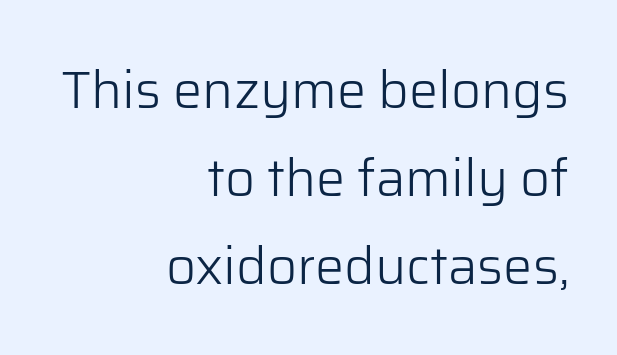
The axis of the letterforms is exactly vertical. A typesetter would call this proportional, since set widths differ per character. Right-aligned paragraph, ragged on the left. Underline: absent.
